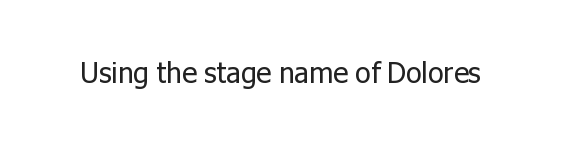
Q: Is the text bold? A: No.
Q: Is the text italic (slanted)? A: No, it is upright.
Q: Is the typeface a serif or a sans-serif typeface? A: Sans-serif.
Q: Is the text underlined? A: No.
Q: Is the spacing between letters normal or unusually wide? A: Normal.
Q: Width (condensed, normal, or wide)? A: Normal.
Q: Stroke contrast? A: Low.
Q: x-height? A: Medium.
Q: Monospaced? A: No.
